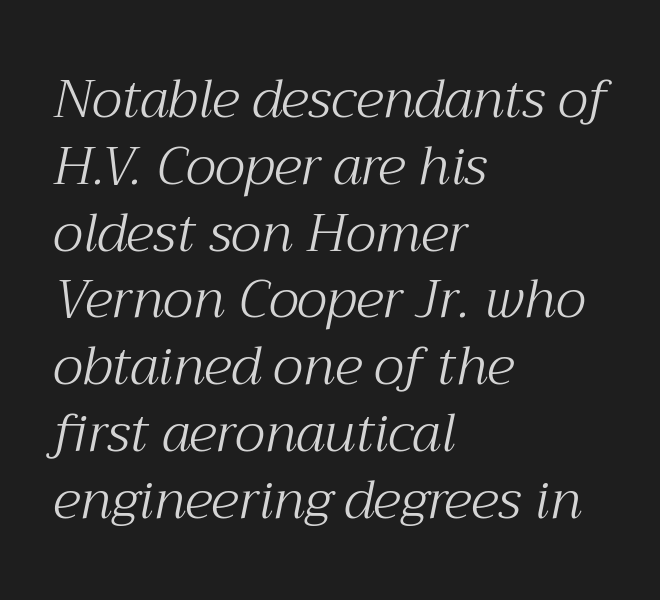
{"serif": "yes", "italic": "yes", "lean": "right", "slant_degrees": 12, "bold": "no", "weight": "light", "width": "normal", "stroke_contrast": "medium", "x_height": "medium", "monospaced": "no", "underline": "no", "align": "left", "line_spacing": "normal", "line_spacing_ratio": 1.26, "letter_spacing": "normal", "letter_spacing_em": 0.0, "glyph_px": 53}
